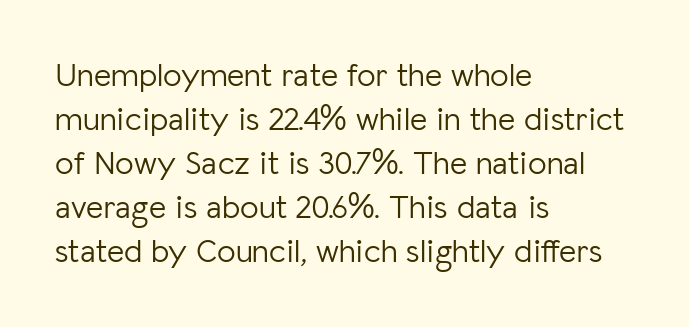
Q: Is the text bold? A: No.
Q: Is the text italic (slanted)? A: No, it is upright.
Q: Is the typeface a serif or a sans-serif typeface? A: Sans-serif.
Q: Is the text underlined? A: No.
Q: How is the paragraph aligned? A: Left-aligned.
Q: Is the spacing between letters normal or unusually wide? A: Normal.
Q: Is the spacing between lines tight, normal or loose? A: Normal.
Q: Width (condensed, normal, or wide)? A: Normal.
Q: Stroke contrast? A: Low.
Q: x-height? A: Medium.
Q: Monospaced? A: No.
